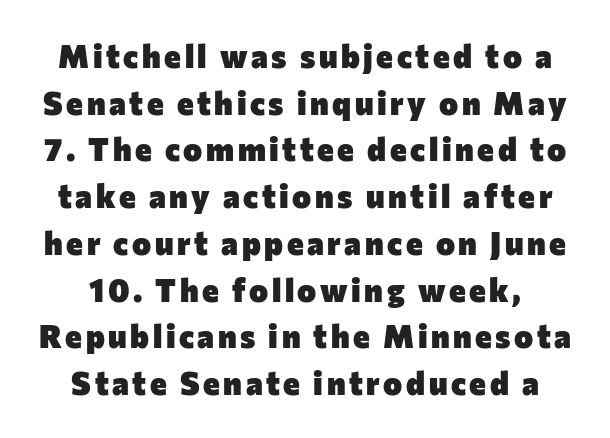
The image shows 32 px heavy sans-serif type, upright; set normal line spacing (1.46x), not underlined; low stroke contrast and a medium x-height.
